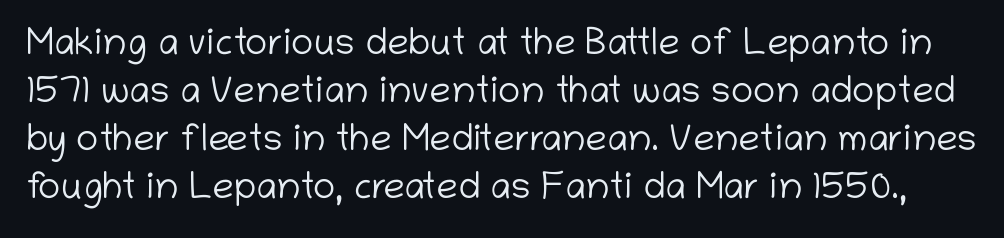
{"serif": "no", "italic": "no", "bold": "no", "weight": "light", "width": "normal", "stroke_contrast": "low", "x_height": "medium", "monospaced": "no", "underline": "no", "line_spacing": "normal", "line_spacing_ratio": 1.26, "letter_spacing": "normal", "letter_spacing_em": 0.0, "glyph_px": 38}
